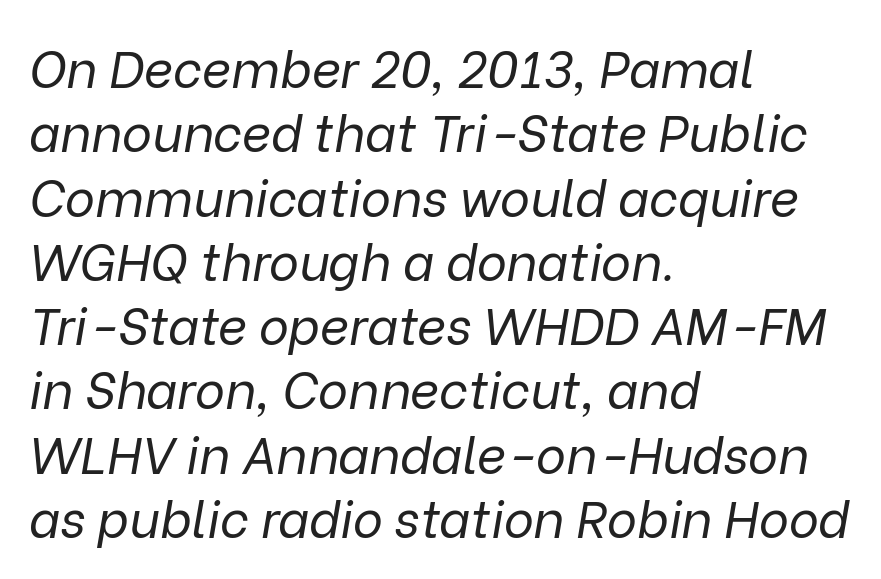
{"italic": "yes", "lean": "right", "slant_degrees": 9, "bold": "no", "weight": "regular", "width": "normal", "stroke_contrast": "low", "x_height": "medium", "monospaced": "no", "underline": "no", "align": "left", "line_spacing": "normal", "line_spacing_ratio": 1.26, "letter_spacing": "normal", "letter_spacing_em": 0.0, "glyph_px": 51}
